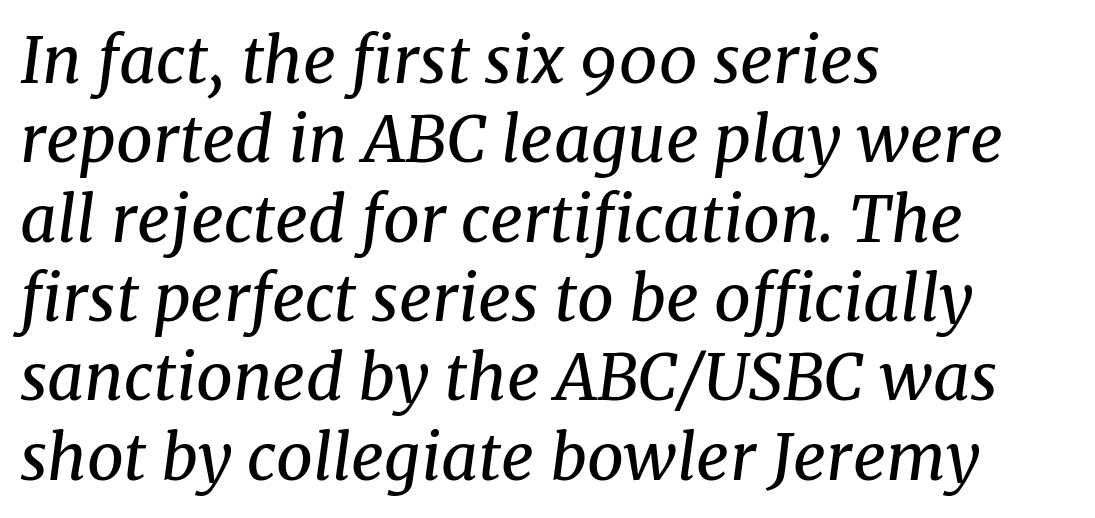
The image shows 64 px regular-weight serif type, italic (leaning right); set left-aligned, line spacing 1.24x, normal letter spacing, not underlined; medium stroke contrast and a medium x-height.
